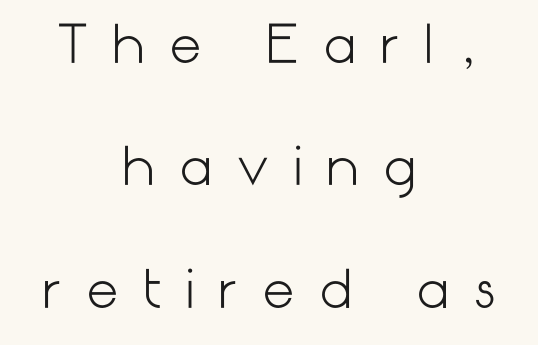
The image shows 51 px light sans-serif type, upright; set centered, loose line spacing (2.4x), unusually wide letter spacing (+0.47 em), not underlined; low stroke contrast and a medium x-height.
